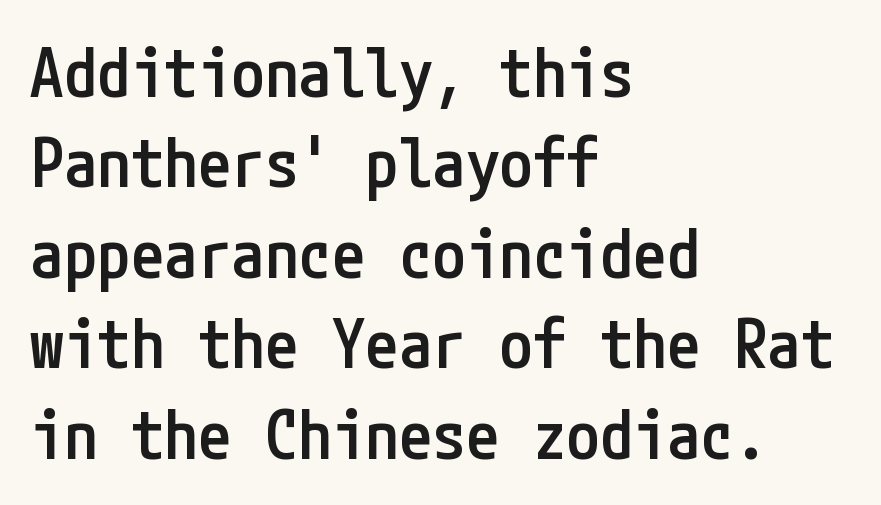
The image shows 67 px semibold, condensed sans-serif type, upright; set left-aligned, normal line spacing (1.35x), normal letter spacing, not underlined; low stroke contrast and a medium x-height.
